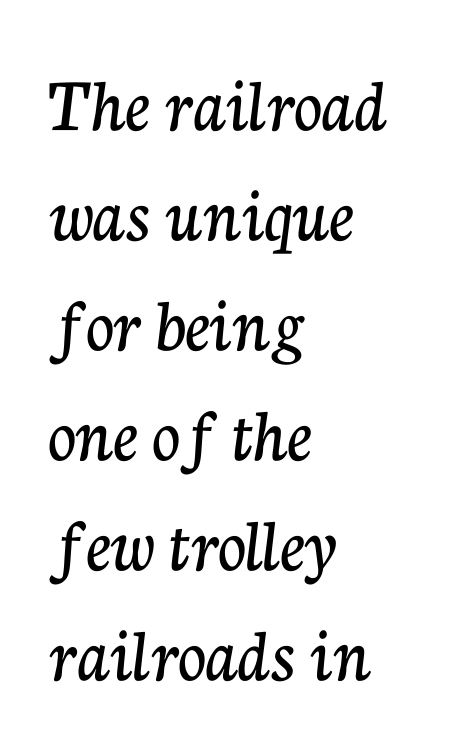
{"serif": "yes", "width": "normal", "stroke_contrast": "low", "x_height": "medium", "monospaced": "no", "underline": "no", "align": "left", "line_spacing": "normal", "line_spacing_ratio": 1.41, "letter_spacing": "normal", "letter_spacing_em": 0.0, "glyph_px": 78}
